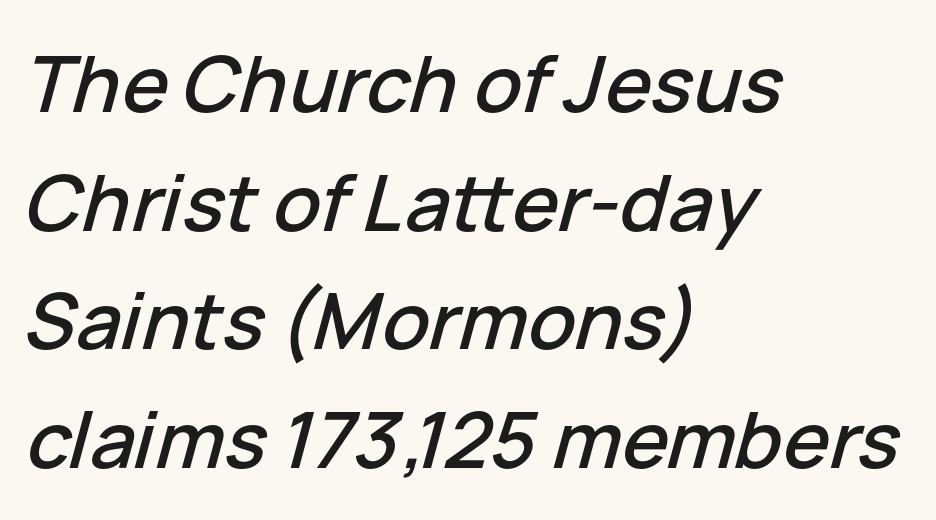
Q: Is the text italic (slanted)? A: Yes, it leans right by about 15 degrees.
Q: Is the text underlined? A: No.
Q: How is the paragraph aligned? A: Left-aligned.
Q: Is the spacing between letters normal or unusually wide? A: Normal.
Q: Is the spacing between lines tight, normal or loose? A: Normal.
Q: Width (condensed, normal, or wide)? A: Normal.
Q: Stroke contrast? A: Low.
Q: x-height? A: Medium.
Q: Monospaced? A: No.
